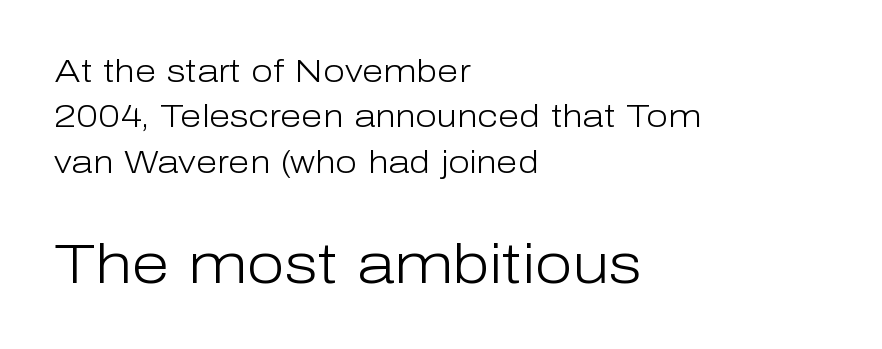
The image shows 55 px light sans-serif type, upright; set left-aligned, normal line spacing (1.46x), normal letter spacing, not underlined; the second (bottom) block is 1.77x larger; low stroke contrast and a medium x-height.
